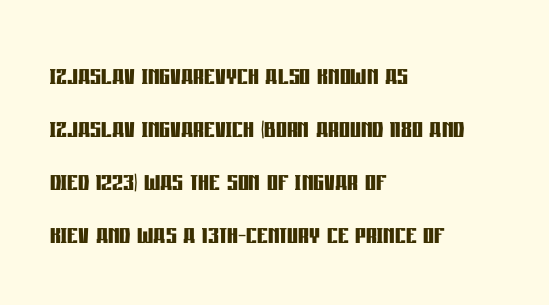
Q: Is the text bold? A: Yes.
Q: Is the text italic (slanted)? A: No, it is upright.
Q: Is the typeface a serif or a sans-serif typeface? A: Sans-serif.
Q: Is the text underlined? A: No.
Q: How is the paragraph aligned? A: Left-aligned.
Q: Is the spacing between letters normal or unusually wide? A: Normal.
Q: Is the spacing between lines tight, normal or loose? A: Normal.
Q: Width (condensed, normal, or wide)? A: Condensed.
Q: Stroke contrast? A: Low.
Q: x-height? A: Large.
Q: Monospaced? A: No.
